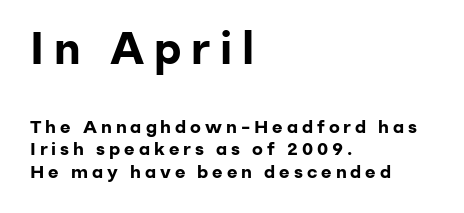
Horizontally, the lines are justified to the leading edge only. The rendering uses a bold face; every stroke is thick and dark. The passage shown is typed in a proportional face where columns would drift. Note: larger setting up top, smaller setting below.
